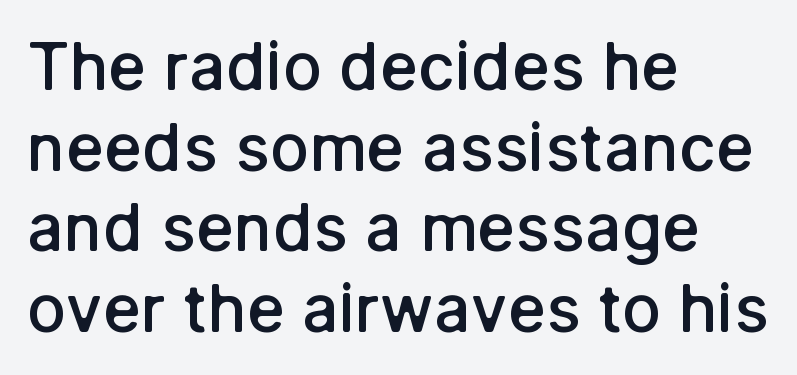
Q: Is the text bold? A: Semi-bold.
Q: Is the text italic (slanted)? A: No, it is upright.
Q: Is the typeface a serif or a sans-serif typeface? A: Sans-serif.
Q: Is the text underlined? A: No.
Q: How is the paragraph aligned? A: Left-aligned.
Q: Is the spacing between letters normal or unusually wide? A: Normal.
Q: Width (condensed, normal, or wide)? A: Normal.
Q: Stroke contrast? A: Low.
Q: x-height? A: Medium.
Q: Monospaced? A: No.
